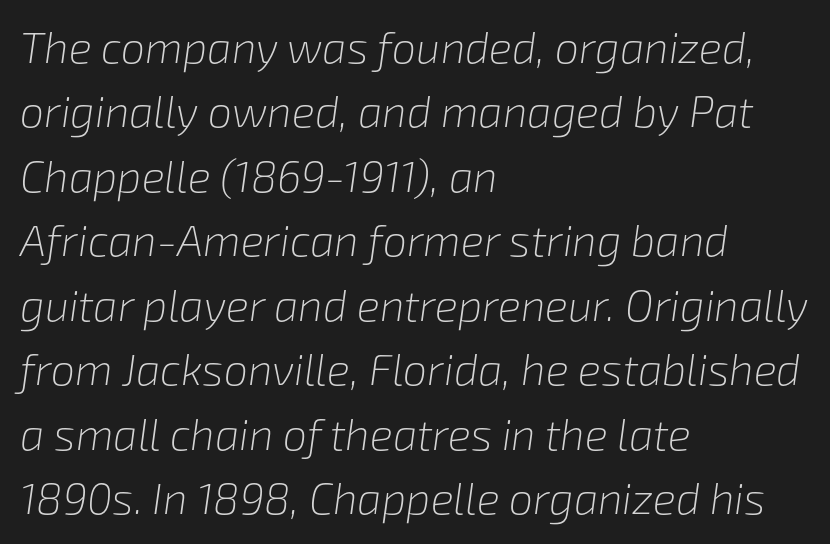
The image shows 43 px light type, italic (leaning right); set left-aligned, normal line spacing (1.5x), normal letter spacing, not underlined; low stroke contrast and a medium x-height.
